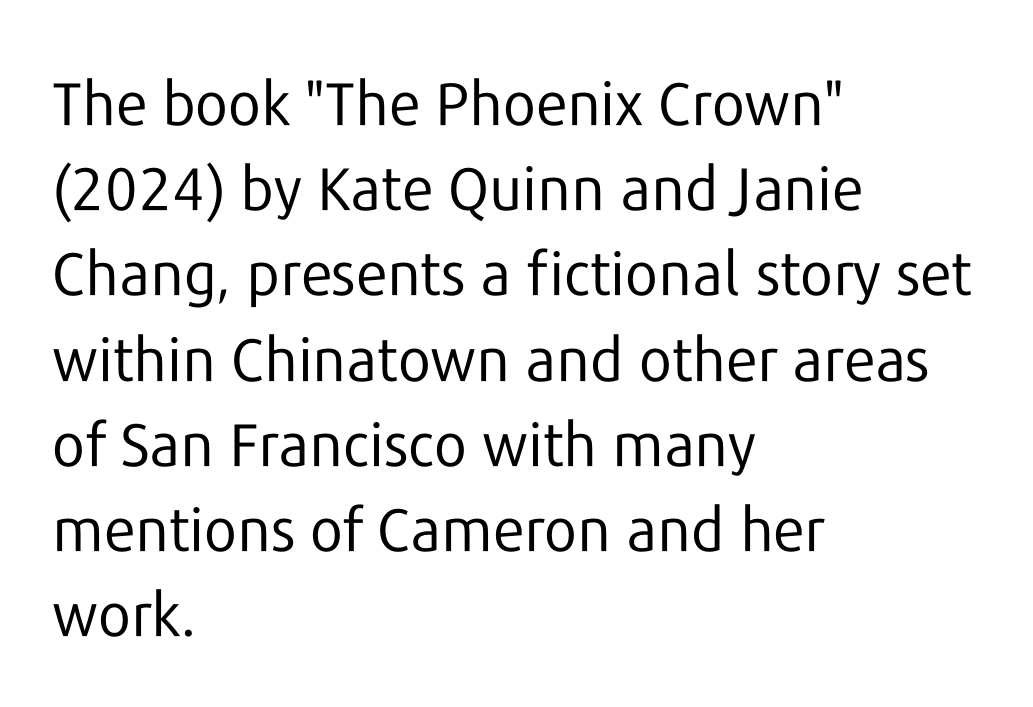
{"serif": "no", "italic": "no", "bold": "no", "weight": "regular", "width": "normal", "stroke_contrast": "low", "x_height": "medium", "monospaced": "no", "underline": "no", "align": "left", "line_spacing": "normal", "line_spacing_ratio": 1.42, "letter_spacing": "normal", "letter_spacing_em": 0.0, "glyph_px": 60}
